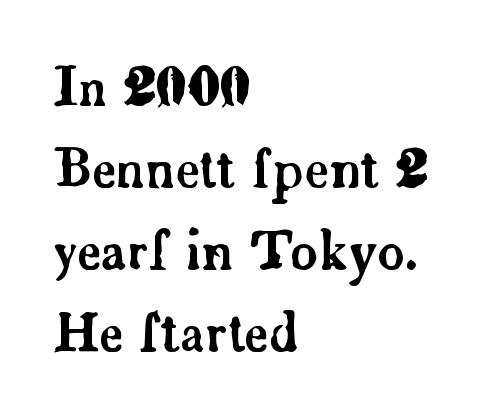
Q: Is the text italic (slanted)? A: No, it is upright.
Q: Is the typeface a serif or a sans-serif typeface? A: Serif.
Q: Is the text underlined? A: No.
Q: How is the paragraph aligned? A: Left-aligned.
Q: Is the spacing between letters normal or unusually wide? A: Normal.
Q: Is the spacing between lines tight, normal or loose? A: Normal.
Q: Width (condensed, normal, or wide)? A: Normal.
Q: Stroke contrast? A: Low.
Q: x-height? A: Small.
Q: Monospaced? A: No.
